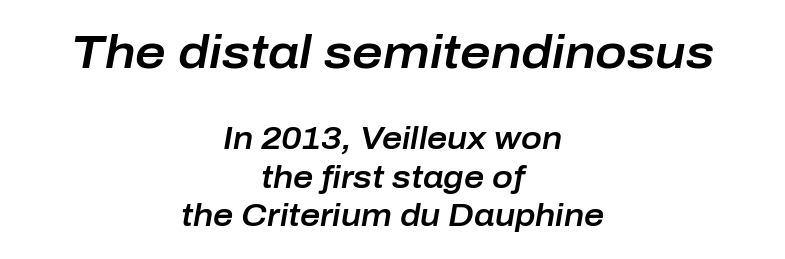
{"italic": "yes", "lean": "right", "slant_degrees": 10, "width": "normal", "stroke_contrast": "low", "x_height": "medium", "monospaced": "no", "underline": "no", "align": "center", "line_spacing_ratio": 1.23, "letter_spacing": "normal", "letter_spacing_em": 0.0, "larger_block": "first", "size_ratio": 1.52, "glyph_px": 47}
